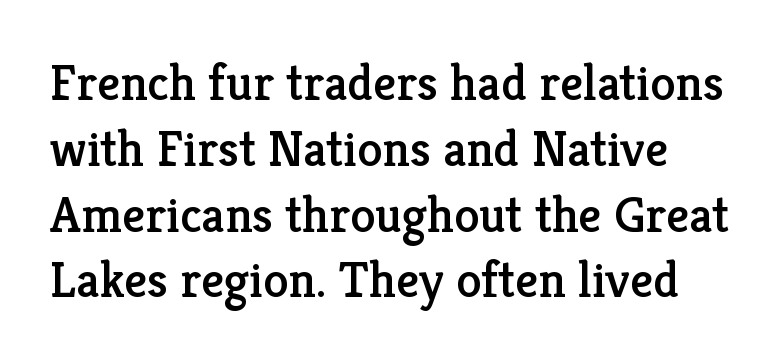
{"serif": "yes", "italic": "no", "width": "normal", "stroke_contrast": "low", "x_height": "medium", "monospaced": "no", "underline": "no", "line_spacing": "normal", "line_spacing_ratio": 1.29, "letter_spacing": "normal", "letter_spacing_em": 0.0, "glyph_px": 51}
